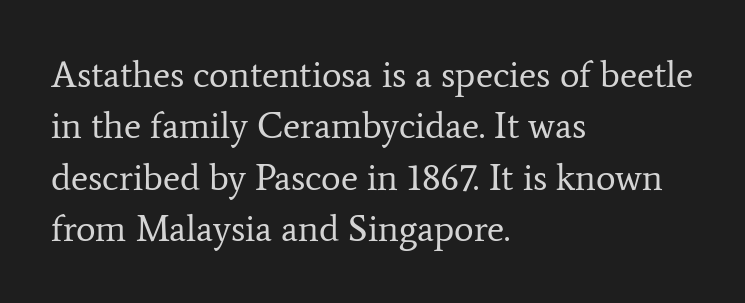
The image shows 37 px regular-weight serif type, upright; set left-aligned, normal line spacing (1.39x), normal letter spacing, not underlined; low stroke contrast and a medium x-height.
